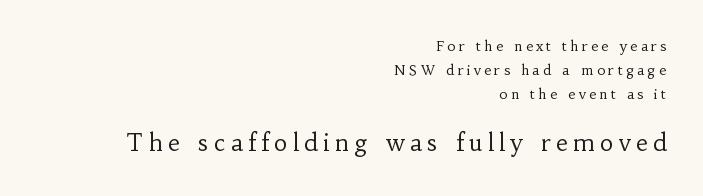
The image shows 23 px text type, upright; set right-aligned, line spacing 1.73x, unusually wide letter spacing (+0.24 em), not underlined; the second (bottom) block is 1.64x larger.
